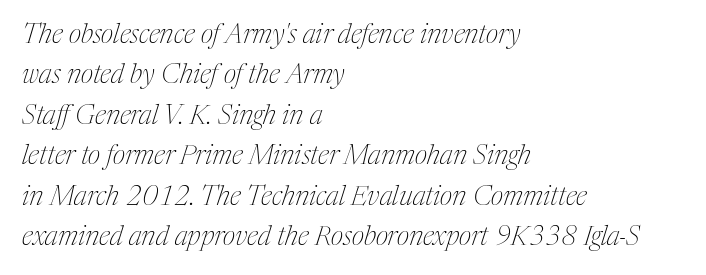
The letters sit at their default tracking, neither squeezed nor spread. Leading: standard. Designer's note — italics engaged. Beneath every word, the page is bare.
